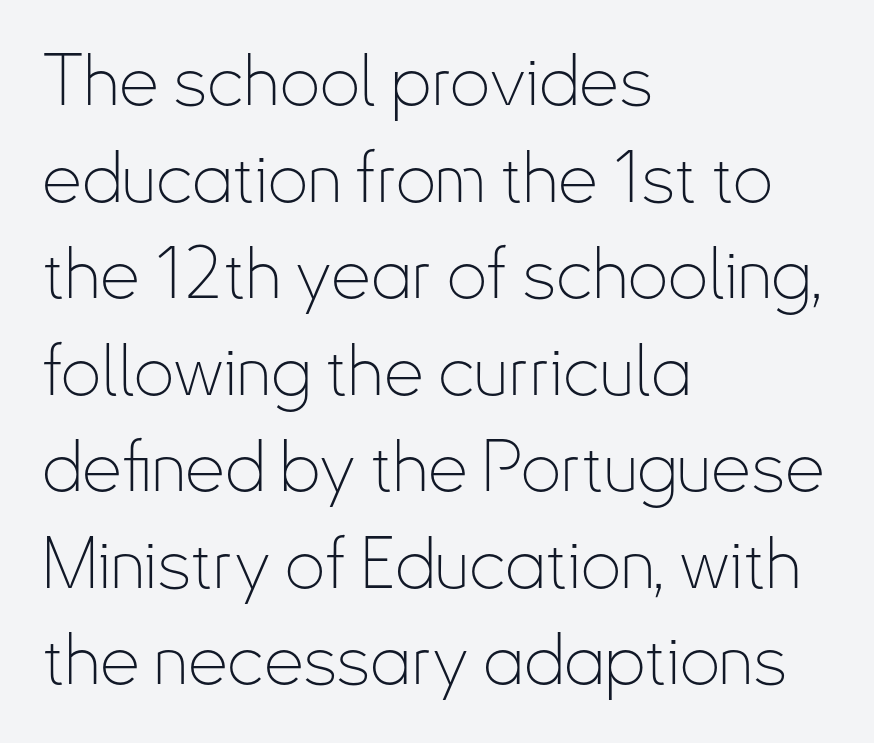
The image shows 71 px thin, condensed sans-serif type, upright; set left-aligned, normal line spacing (1.36x), normal letter spacing, not underlined; low stroke contrast and a small x-height.
